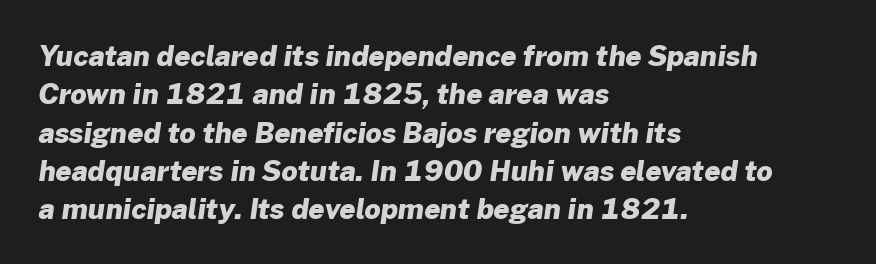
The passage shown has conventional tracking throughout. A typesetter would call this proportional, since set widths differ per character. Short and long lines alike share a common starting point at left. The rendering shows plain stroke endings on the letterforms — a sans-serif design. Evenly set lines give the paragraph a standard silhouette.
